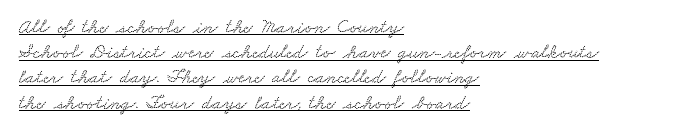
Q: Is the text underlined? A: Yes.
Q: How is the paragraph aligned? A: Left-aligned.
Q: Is the spacing between letters normal or unusually wide? A: Normal.
Q: Is the spacing between lines tight, normal or loose? A: Normal.
